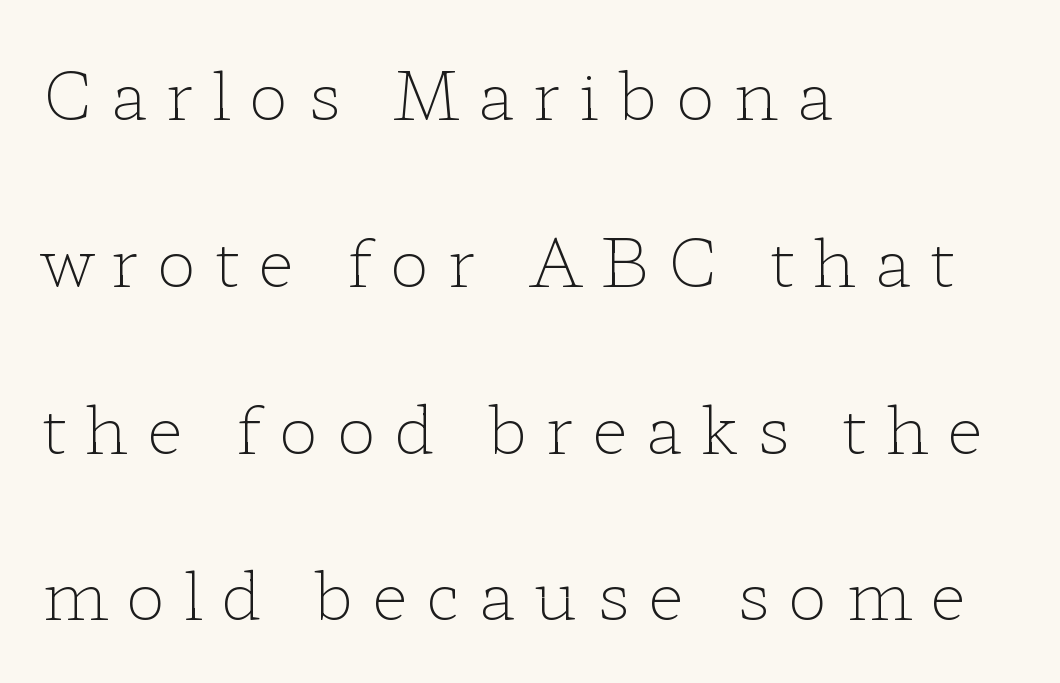
What's the leading like? Stretched, with rows far apart. The typeface chosen for these lines features serifs. Is this a fixed-width face? No — the glyphs have proportional, varying widths. The passage shown is not underscored anywhere. Characters follow at a spacing far wider than the type designer built in.
